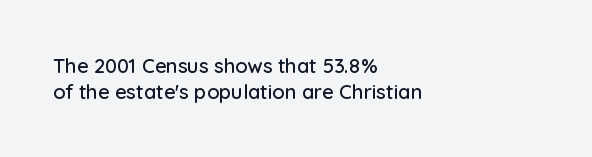
The image shows 20 px text type, upright; set left-aligned, normal line spacing (1.3x), normal letter spacing, not underlined.
